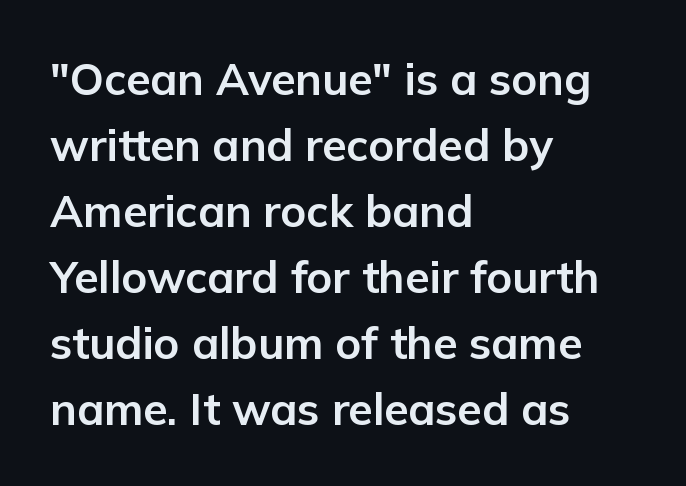
{"serif": "no", "italic": "no", "bold": "yes", "weight": "bold", "width": "normal", "stroke_contrast": "low", "x_height": "medium", "monospaced": "no", "underline": "no", "align": "left", "line_spacing": "normal", "line_spacing_ratio": 1.5, "letter_spacing": "normal", "letter_spacing_em": 0.0, "glyph_px": 44}
